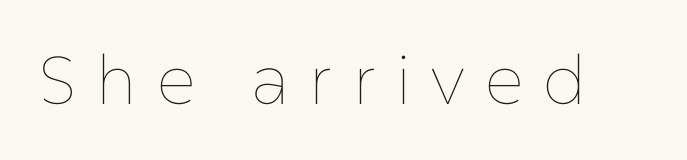
The image shows 68 px thin type, upright; set unusually wide letter spacing (+0.27 em), not underlined; low stroke contrast and a medium x-height.
